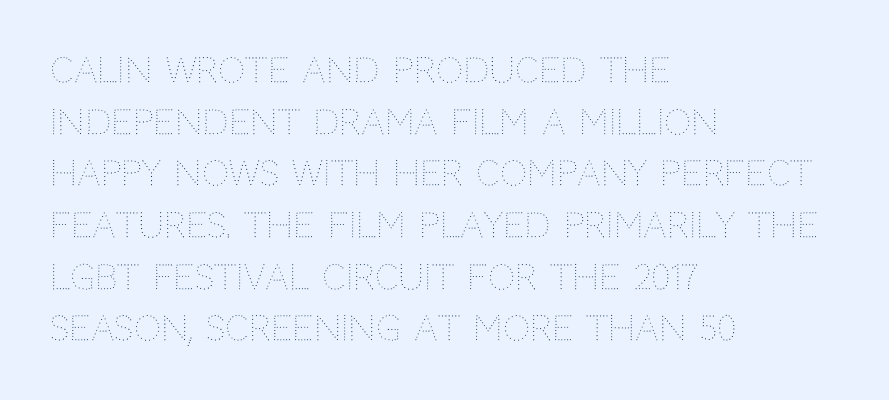
Is the stroke heavy? The answer is a plain regular-or-lighter. The lines in this sample share a left origin and differ only in where they stop. Style check: upright. Regular leading. Lines of text with bare space underneath. Do the characters align in a grid? No, the font is proportional.
